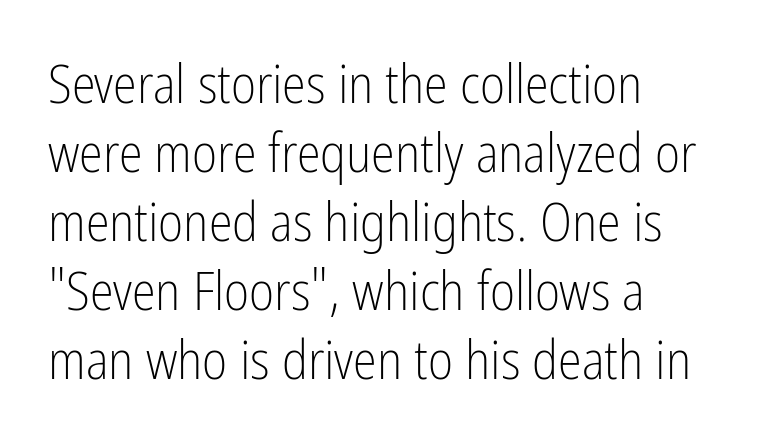
The baseline area is clear. The line-height multiplier appears to be the usual default. When letters stand straight like this, we call the style roman or upright. Observe the absence of serifs on each vertical stroke in this sample. Line beginnings align vertically; line endings do not. The type is set solid horizontally, with unmodified tracking.
